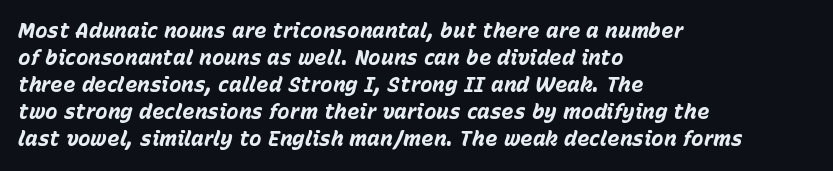
{"italic": "yes", "lean": "right", "slant_degrees": 15, "bold": "yes", "underline": "no", "align": "left", "line_spacing": "normal", "line_spacing_ratio": 1.29, "letter_spacing": "normal", "letter_spacing_em": 0.0, "glyph_px": 21}
